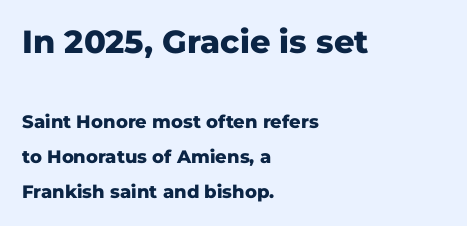
Q: Is the text bold? A: Yes.
Q: Is the text italic (slanted)? A: No, it is upright.
Q: Is the typeface a serif or a sans-serif typeface? A: Sans-serif.
Q: Is the text underlined? A: No.
Q: How is the paragraph aligned? A: Left-aligned.
Q: Is the spacing between letters normal or unusually wide? A: Normal.
Q: Is the spacing between lines tight, normal or loose? A: Loose.
Q: Which block of text is set in a larger size, the first (top) or the second (bottom)? A: The first (top) one.
Q: Width (condensed, normal, or wide)? A: Normal.
Q: Stroke contrast? A: Low.
Q: x-height? A: Medium.
Q: Monospaced? A: No.
